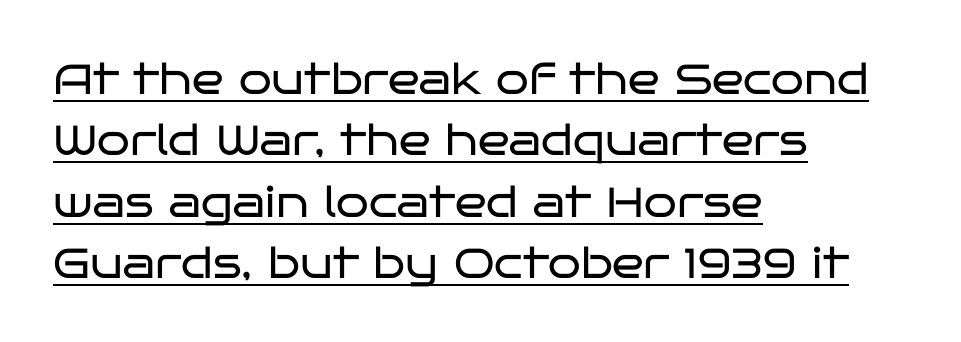
{"serif": "no", "italic": "no", "bold": "no", "weight": "regular", "width": "wide", "stroke_contrast": "low", "x_height": "large", "monospaced": "no", "underline": "yes", "align": "left", "line_spacing": "normal", "line_spacing_ratio": 1.46, "letter_spacing": "normal", "letter_spacing_em": 0.0, "glyph_px": 42}
